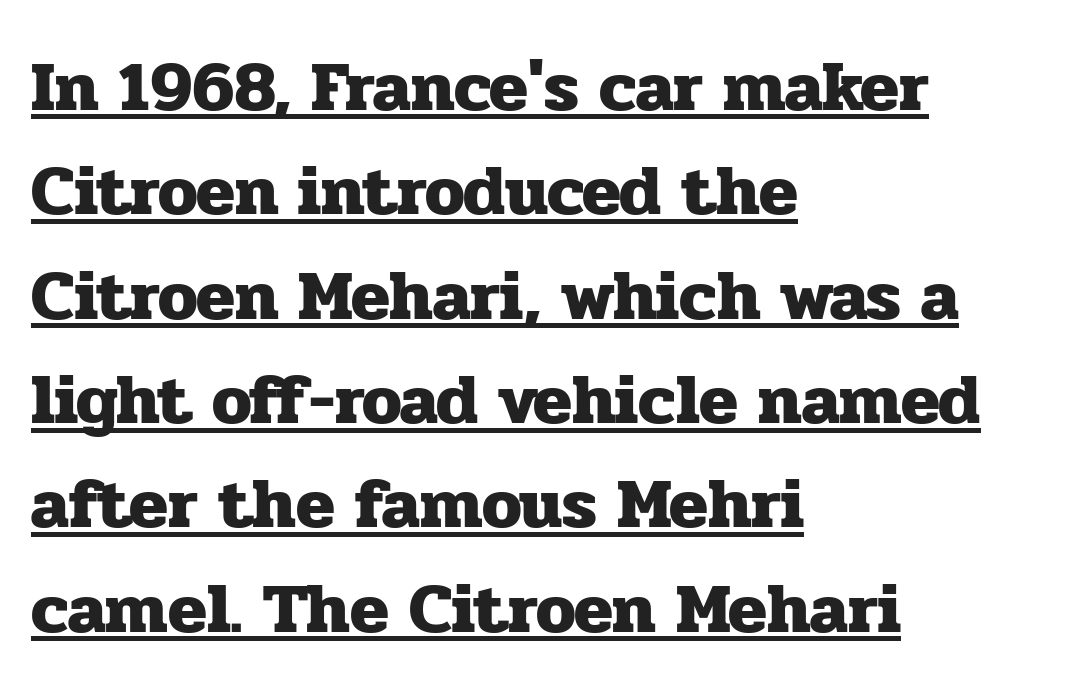
{"serif": "yes", "italic": "no", "bold": "yes", "weight": "heavy", "width": "normal", "stroke_contrast": "low", "x_height": "medium", "monospaced": "no", "underline": "yes", "align": "left", "line_spacing": "normal", "line_spacing_ratio": 1.47, "letter_spacing": "normal", "letter_spacing_em": 0.0, "glyph_px": 71}
